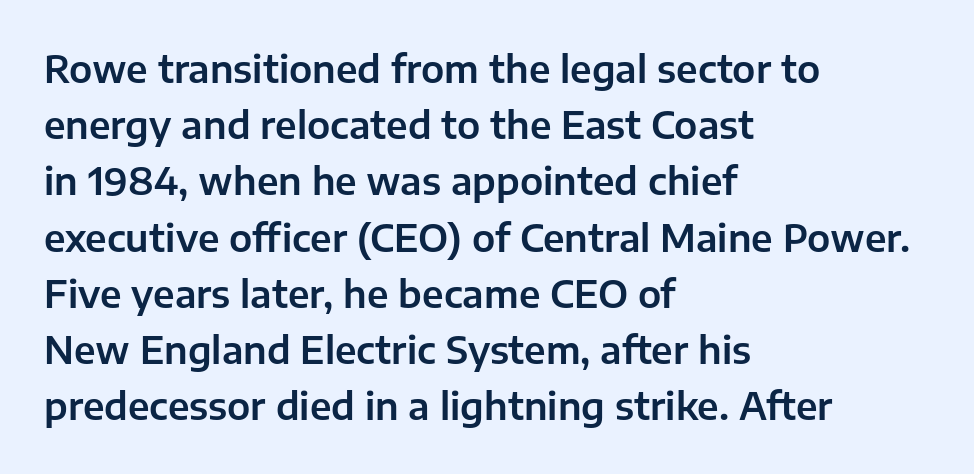
Q: Is the text italic (slanted)? A: No, it is upright.
Q: Is the typeface a serif or a sans-serif typeface? A: Sans-serif.
Q: Is the text underlined? A: No.
Q: How is the paragraph aligned? A: Left-aligned.
Q: Is the spacing between letters normal or unusually wide? A: Normal.
Q: Is the spacing between lines tight, normal or loose? A: Normal.
Q: Width (condensed, normal, or wide)? A: Normal.
Q: Stroke contrast? A: Low.
Q: x-height? A: Medium.
Q: Monospaced? A: No.
